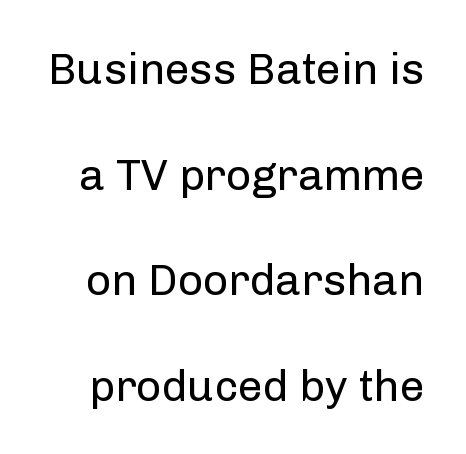
Q: Is the text bold? A: No.
Q: Is the text italic (slanted)? A: No, it is upright.
Q: Is the typeface a serif or a sans-serif typeface? A: Sans-serif.
Q: Is the text underlined? A: No.
Q: Is the spacing between letters normal or unusually wide? A: Normal.
Q: Is the spacing between lines tight, normal or loose? A: Loose.
Q: Width (condensed, normal, or wide)? A: Normal.
Q: Stroke contrast? A: Low.
Q: x-height? A: Medium.
Q: Monospaced? A: No.
